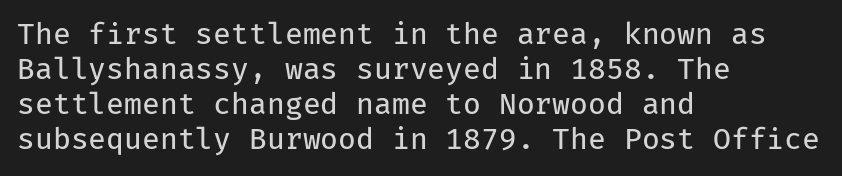
Q: Is the text bold? A: No.
Q: Is the text italic (slanted)? A: No, it is upright.
Q: Is the typeface a serif or a sans-serif typeface? A: Sans-serif.
Q: Is the text underlined? A: No.
Q: How is the paragraph aligned? A: Left-aligned.
Q: Is the spacing between letters normal or unusually wide? A: Normal.
Q: Width (condensed, normal, or wide)? A: Normal.
Q: Stroke contrast? A: Low.
Q: x-height? A: Medium.
Q: Monospaced? A: Yes.
